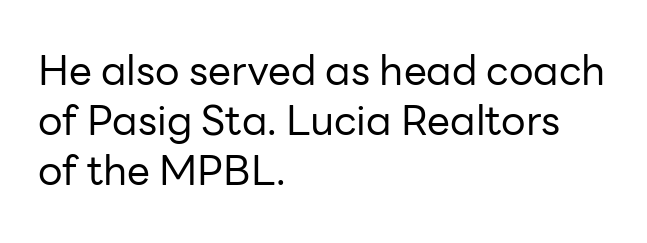
{"serif": "no", "italic": "no", "bold": "no", "weight": "regular", "width": "normal", "stroke_contrast": "low", "x_height": "medium", "monospaced": "no", "underline": "no", "align": "left", "line_spacing_ratio": 1.22, "letter_spacing": "normal", "letter_spacing_em": 0.0, "glyph_px": 41}
